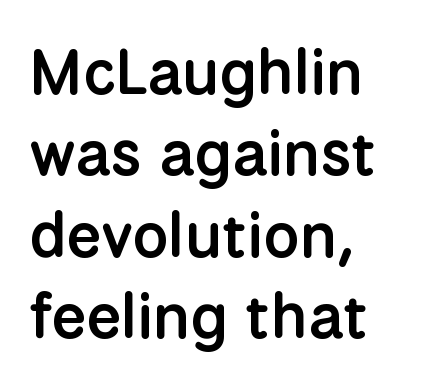
Q: Is the text bold? A: Semi-bold.
Q: Is the text italic (slanted)? A: No, it is upright.
Q: Is the typeface a serif or a sans-serif typeface? A: Sans-serif.
Q: Is the text underlined? A: No.
Q: How is the paragraph aligned? A: Left-aligned.
Q: Is the spacing between letters normal or unusually wide? A: Normal.
Q: Is the spacing between lines tight, normal or loose? A: Normal.
Q: Width (condensed, normal, or wide)? A: Normal.
Q: Stroke contrast? A: Low.
Q: x-height? A: Medium.
Q: Monospaced? A: No.
